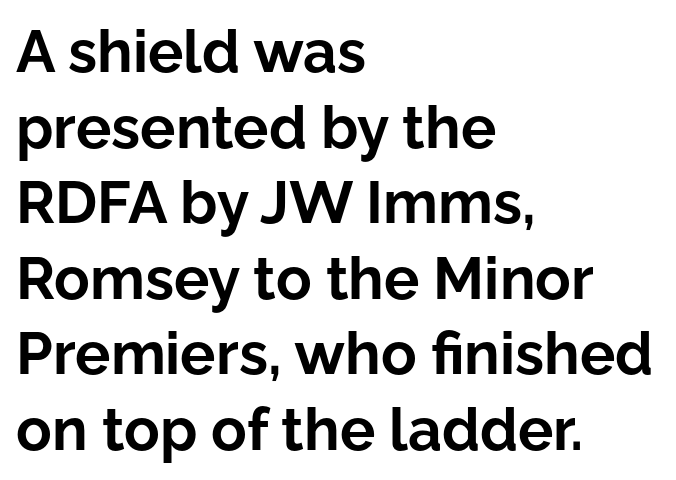
Q: Is the text bold? A: Yes.
Q: Is the text italic (slanted)? A: No, it is upright.
Q: Is the typeface a serif or a sans-serif typeface? A: Sans-serif.
Q: Is the text underlined? A: No.
Q: How is the paragraph aligned? A: Left-aligned.
Q: Is the spacing between letters normal or unusually wide? A: Normal.
Q: Is the spacing between lines tight, normal or loose? A: Normal.
Q: Width (condensed, normal, or wide)? A: Normal.
Q: Stroke contrast? A: Low.
Q: x-height? A: Medium.
Q: Monospaced? A: No.
